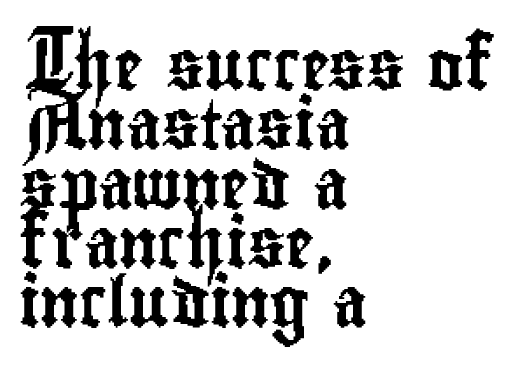
Q: Is the text italic (slanted)? A: No, it is upright.
Q: Is the typeface a serif or a sans-serif typeface? A: Sans-serif.
Q: Is the text underlined? A: No.
Q: How is the paragraph aligned? A: Left-aligned.
Q: Is the spacing between letters normal or unusually wide? A: Normal.
Q: Width (condensed, normal, or wide)? A: Condensed.
Q: Stroke contrast? A: Low.
Q: x-height? A: Small.
Q: Monospaced? A: No.
